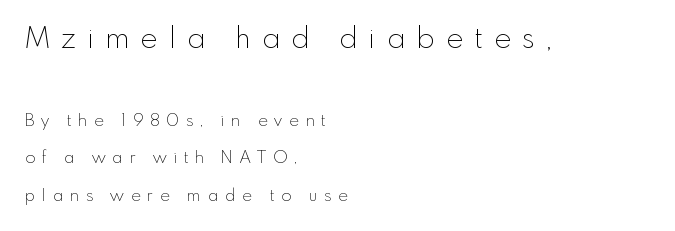
Q: Is the text bold? A: No.
Q: Is the text italic (slanted)? A: No, it is upright.
Q: Is the typeface a serif or a sans-serif typeface? A: Sans-serif.
Q: Is the text underlined? A: No.
Q: How is the paragraph aligned? A: Left-aligned.
Q: Is the spacing between letters normal or unusually wide? A: Unusually wide.
Q: Is the spacing between lines tight, normal or loose? A: Loose.
Q: Which block of text is set in a larger size, the first (top) or the second (bottom)? A: The first (top) one.
Q: Width (condensed, normal, or wide)? A: Normal.
Q: x-height? A: Small.
Q: Monospaced? A: No.
